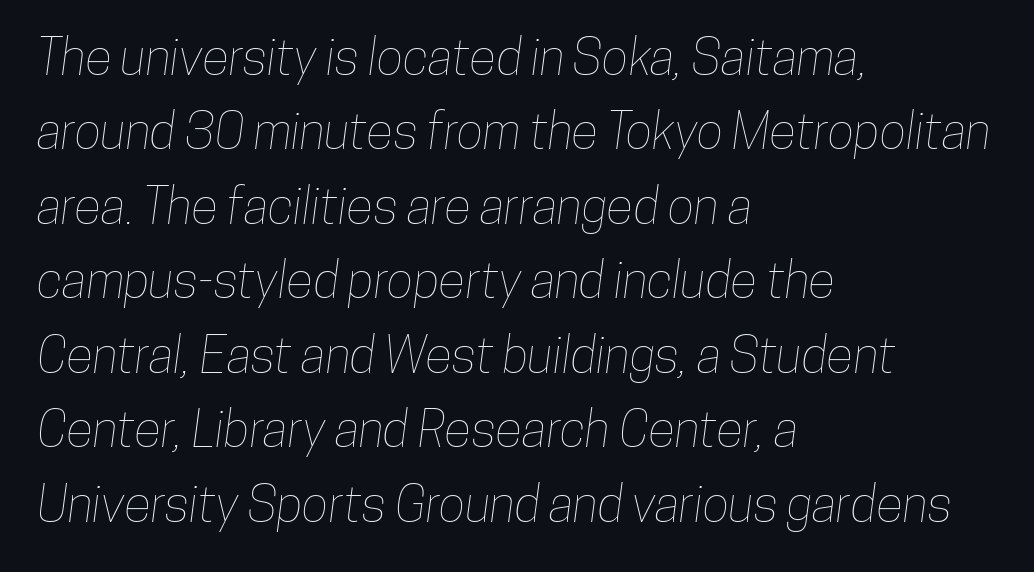
{"width": "condensed", "stroke_contrast": "low", "x_height": "medium", "monospaced": "no", "underline": "no", "align": "left", "line_spacing": "normal", "line_spacing_ratio": 1.49, "letter_spacing": "normal", "letter_spacing_em": 0.0, "glyph_px": 50}
